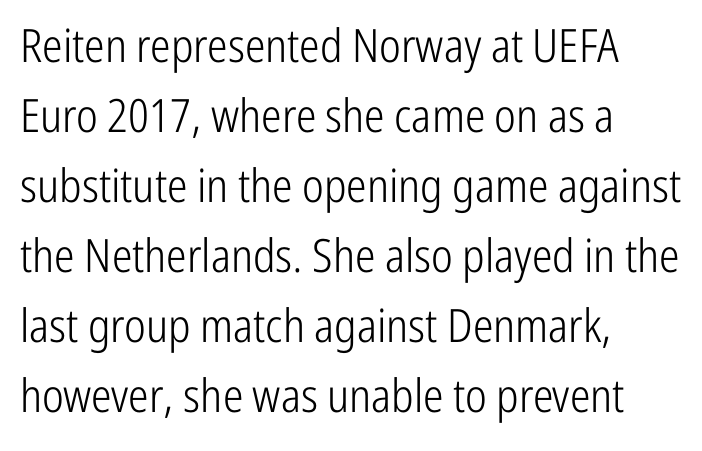
The image shows 46 px light, condensed sans-serif type, upright; set left-aligned, normal line spacing (1.52x), normal letter spacing, not underlined; low stroke contrast and a medium x-height.
